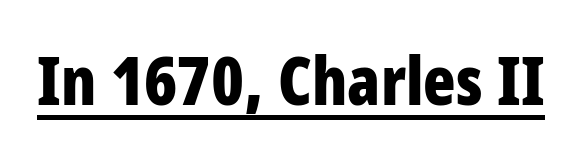
Think of a printed novel: that variable character pitch is what you see here. The face used here is rendered with its standard letterfit. The lettering stays uniformly vertical, giving the passage a roman look. The characters look thick and weighty, a clear bold.
